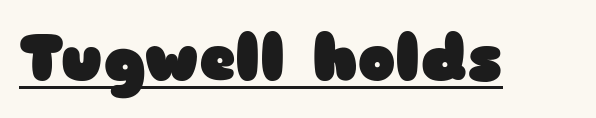
Q: Is the text bold? A: Yes.
Q: Is the text italic (slanted)? A: No, it is upright.
Q: Is the typeface a serif or a sans-serif typeface? A: Sans-serif.
Q: Is the text underlined? A: Yes.
Q: Is the spacing between letters normal or unusually wide? A: Normal.
Q: Width (condensed, normal, or wide)? A: Wide.
Q: Stroke contrast? A: Low.
Q: x-height? A: Medium.
Q: Monospaced? A: No.
